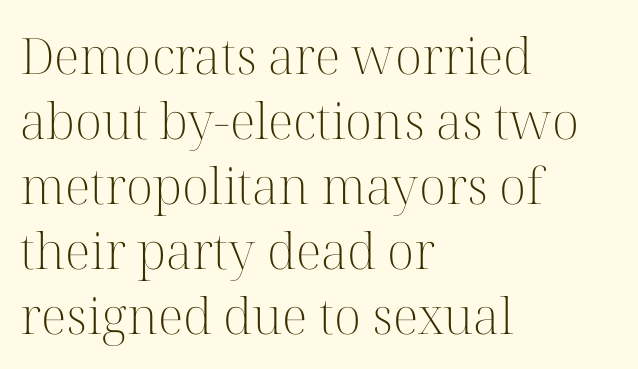
Regarding leading, the lines here are spaced in the standard way. A light-to-regular cut is what we see here. Letterform terminals end in serifs throughout the passage. Quick note: underline off. A typesetter would mark this as roman, not italic.
